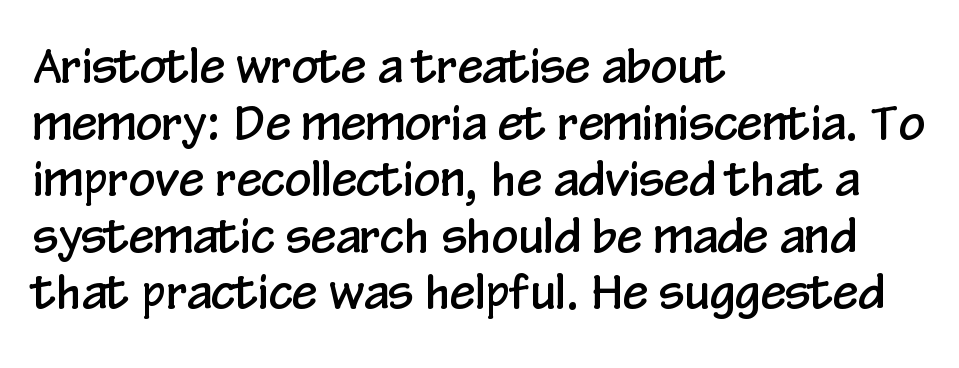
Do the characters align in a grid? No, the font is proportional. The face used here is rendered with its standard letterfit. All the whitespace from short lines collects on the right. What kind of face is this? One without serifs — a sans. Posture: upright roman.
